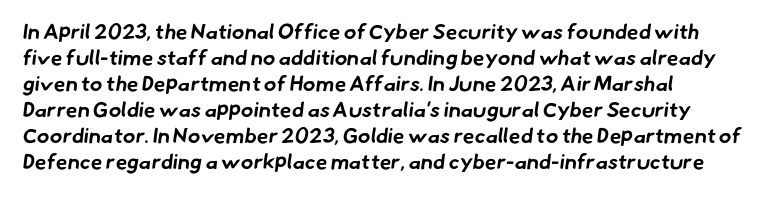
The image shows 21 px bold type; set left-aligned, line spacing 1.24x, normal letter spacing, not underlined.
